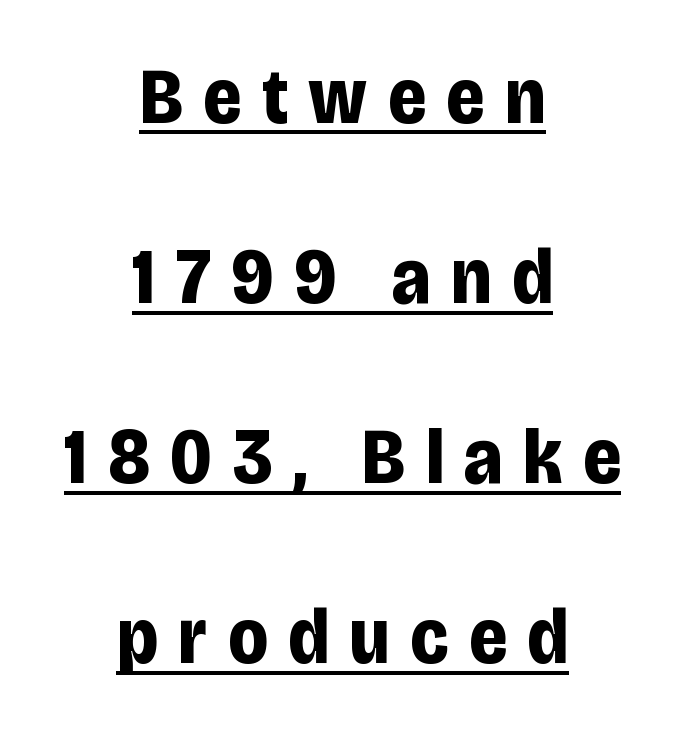
Q: Is the text bold? A: Yes.
Q: Is the text italic (slanted)? A: No, it is upright.
Q: Is the typeface a serif or a sans-serif typeface? A: Sans-serif.
Q: Is the text underlined? A: Yes.
Q: How is the paragraph aligned? A: Centered.
Q: Is the spacing between letters normal or unusually wide? A: Unusually wide.
Q: Is the spacing between lines tight, normal or loose? A: Loose.
Q: Width (condensed, normal, or wide)? A: Condensed.
Q: Stroke contrast? A: Low.
Q: x-height? A: Large.
Q: Monospaced? A: No.
